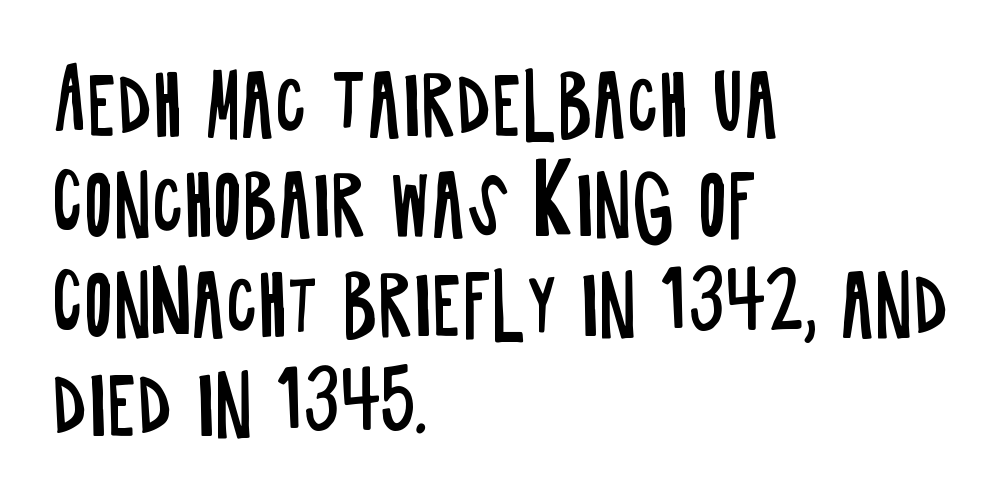
Q: Is the text bold? A: No.
Q: Is the text italic (slanted)? A: No, it is upright.
Q: Is the typeface a serif or a sans-serif typeface? A: Sans-serif.
Q: Is the text underlined? A: No.
Q: How is the paragraph aligned? A: Left-aligned.
Q: Is the spacing between letters normal or unusually wide? A: Normal.
Q: Is the spacing between lines tight, normal or loose? A: Normal.
Q: Width (condensed, normal, or wide)? A: Condensed.
Q: Stroke contrast? A: Low.
Q: x-height? A: Large.
Q: Monospaced? A: No.
